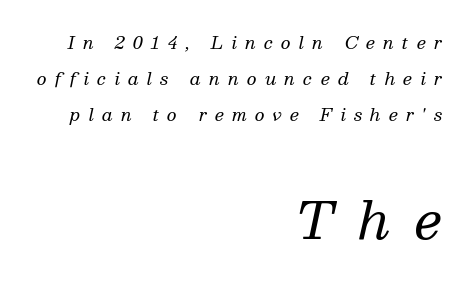
The image shows 51 px regular-weight serif type, italic (leaning right); set right-aligned, loose line spacing (2.11x), unusually wide letter spacing (+0.48 em), not underlined; the second (bottom) block is 3.0x larger; medium stroke contrast and a medium x-height.
